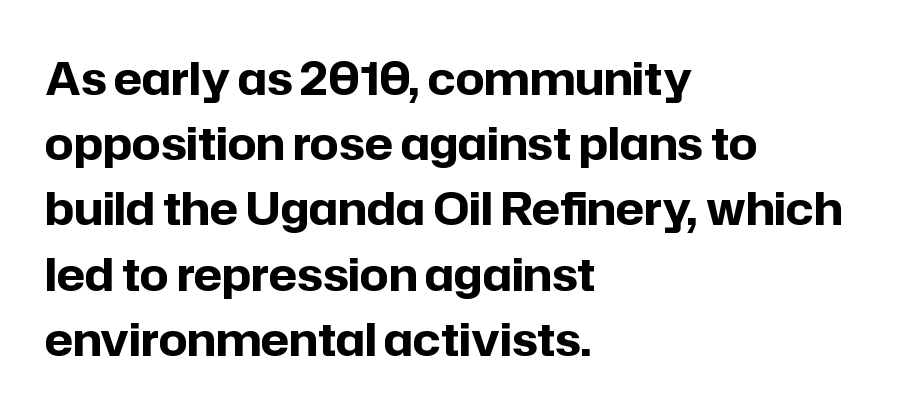
{"serif": "no", "italic": "no", "bold": "yes", "weight": "bold", "width": "normal", "stroke_contrast": "low", "x_height": "medium", "monospaced": "no", "underline": "no", "align": "left", "line_spacing": "normal", "line_spacing_ratio": 1.45, "letter_spacing": "normal", "letter_spacing_em": 0.0, "glyph_px": 45}
